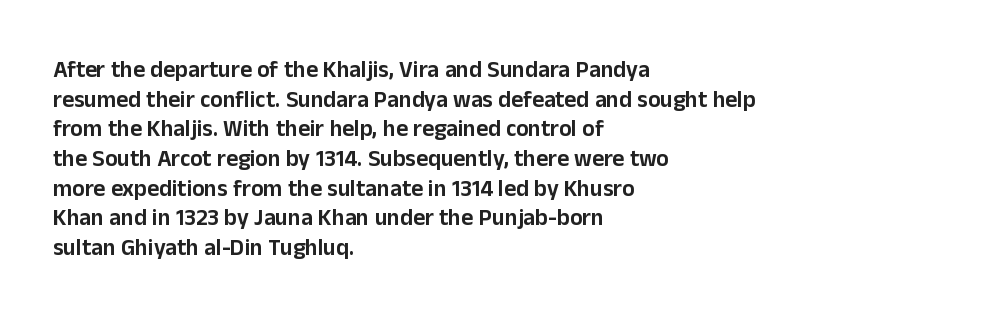
{"italic": "no", "underline": "no", "align": "left", "line_spacing": "normal", "line_spacing_ratio": 1.29, "letter_spacing": "normal", "letter_spacing_em": 0.0, "glyph_px": 23}
